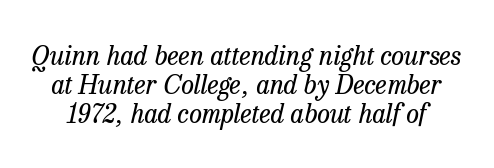
The image shows 26 px text type, italic (leaning right); set tight line spacing (1.12x), normal letter spacing, not underlined.
